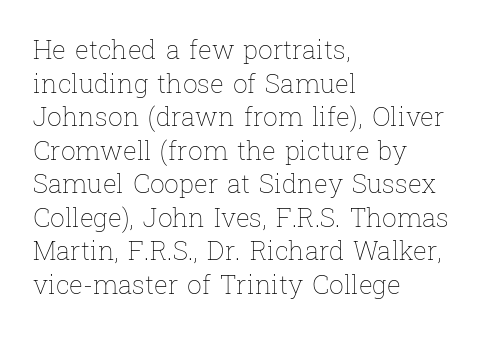
{"italic": "no", "bold": "no", "underline": "no", "align": "left", "line_spacing": "normal", "line_spacing_ratio": 1.29, "letter_spacing": "normal", "letter_spacing_em": 0.0, "glyph_px": 26}
